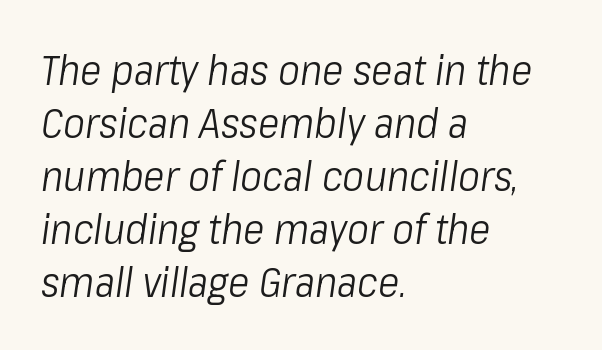
Q: Is the text bold? A: No.
Q: Is the text italic (slanted)? A: Yes, it leans right by about 8 degrees.
Q: Is the text underlined? A: No.
Q: How is the paragraph aligned? A: Left-aligned.
Q: Is the spacing between letters normal or unusually wide? A: Normal.
Q: Is the spacing between lines tight, normal or loose? A: Normal.
Q: Width (condensed, normal, or wide)? A: Condensed.
Q: Stroke contrast? A: Low.
Q: x-height? A: Medium.
Q: Monospaced? A: No.
